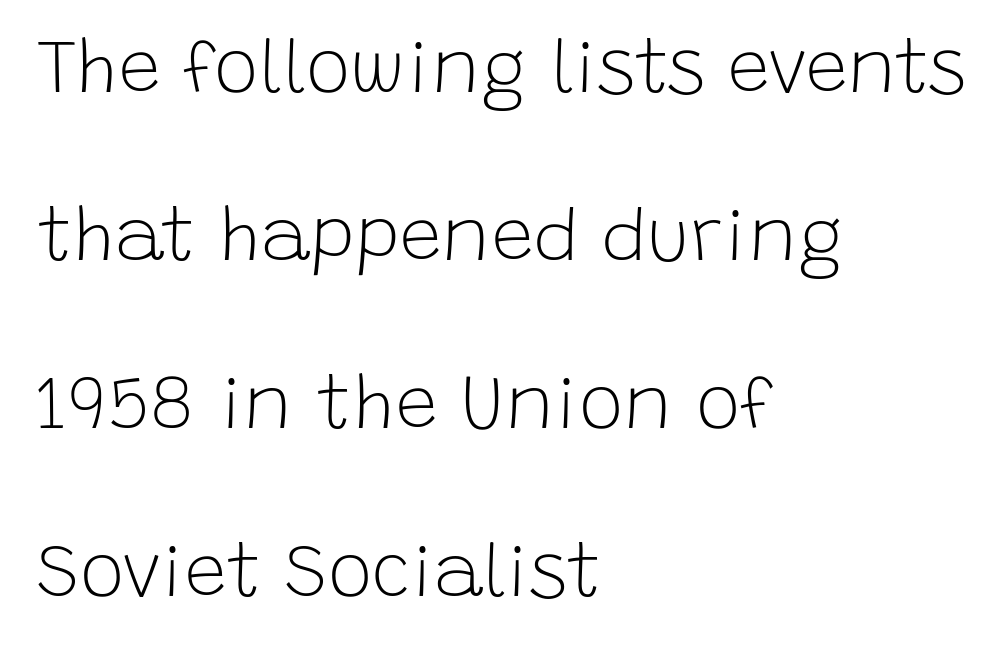
Descender tails drop into unmarked territory. These lines are rendered in a variable-pitch font. The rendering keeps characters at their native spacing. Leftover space on each line is placed entirely after the last word. Line spacing here is loose. The axis of the letterforms is exactly vertical.
